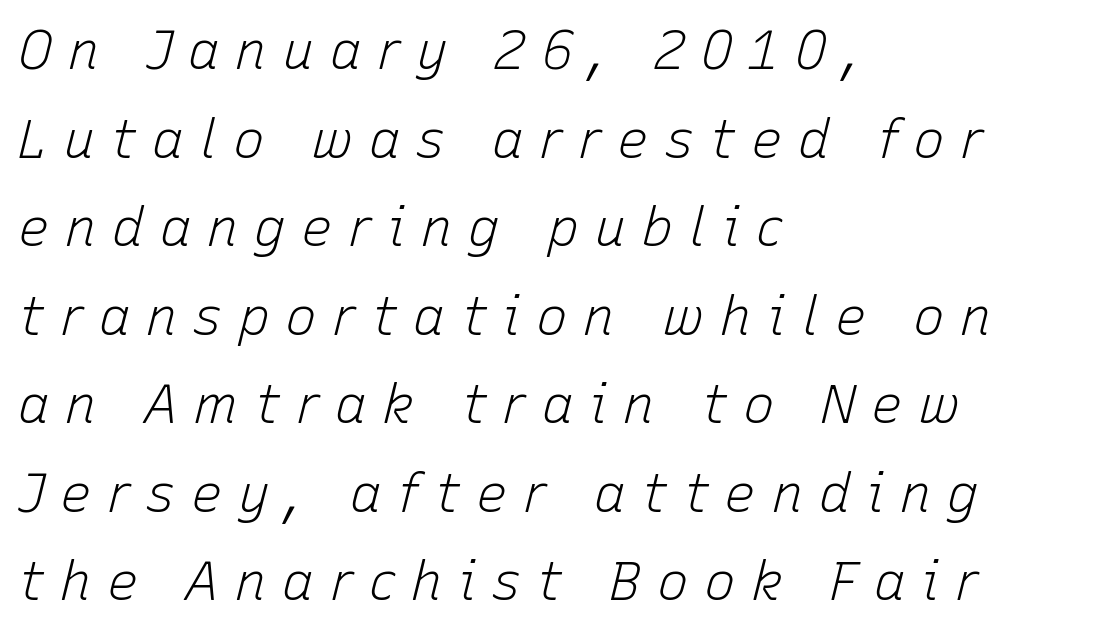
{"italic": "yes", "lean": "right", "slant_degrees": 15, "bold": "no", "weight": "light", "width": "normal", "stroke_contrast": "low", "x_height": "medium", "monospaced": "no", "underline": "no", "align": "left", "line_spacing": "normal", "line_spacing_ratio": 1.67, "letter_spacing": "wide", "letter_spacing_em": 0.29, "glyph_px": 53}
